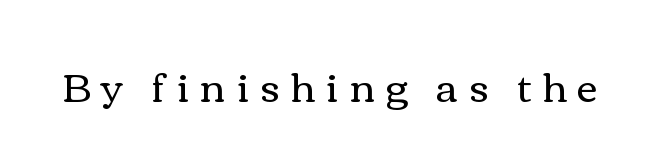
This is the regular roman posture of the typeface. The letterforms stand isolated, each surrounded by extra space. Stem width sits at or under what a default text font uses. Descender tails drop into unmarked territory. A typesetter would call this proportional, since set widths differ per character.
